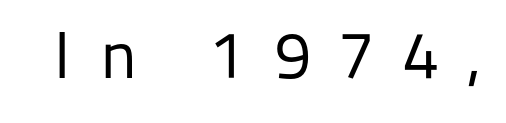
Varying glyph widths throughout — classic text-font behaviour. The strokes are not fattened; the text isn't bold. Tall strokes in this sample are plumb rather than angled. Look at the tracking — it's clearly loosened, letters drifting apart. The zone under the glyphs is completely vacant.
